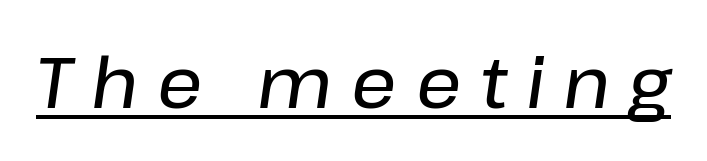
Q: Is the text italic (slanted)? A: Yes, it leans right by about 8 degrees.
Q: Is the text underlined? A: Yes.
Q: Is the spacing between letters normal or unusually wide? A: Unusually wide.
Q: Width (condensed, normal, or wide)? A: Normal.
Q: Stroke contrast? A: Low.
Q: x-height? A: Medium.
Q: Monospaced? A: No.
